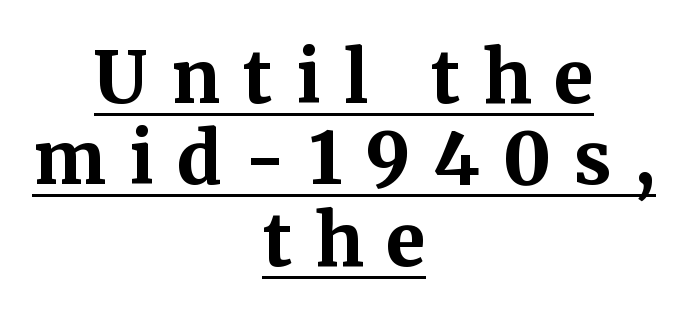
A typesetter would label this face a serif. Each line of the rendering has a horizontal stroke beneath the glyphs. Typeset on center — no edge is straight. The strokes are fattened all the way to bold. If you drew a line through each stem, it would be perfectly vertical. Loose tracking; the words dissolve into strings of separated letters.
